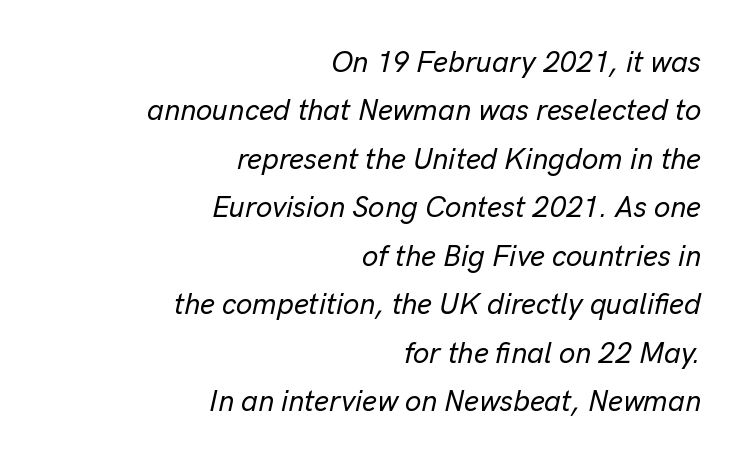
Q: Is the text italic (slanted)? A: Yes, it leans right by about 13 degrees.
Q: Is the text underlined? A: No.
Q: How is the paragraph aligned? A: Right-aligned.
Q: Is the spacing between letters normal or unusually wide? A: Normal.
Q: Is the spacing between lines tight, normal or loose? A: Normal.
Q: Width (condensed, normal, or wide)? A: Normal.
Q: Stroke contrast? A: Low.
Q: x-height? A: Medium.
Q: Monospaced? A: No.
